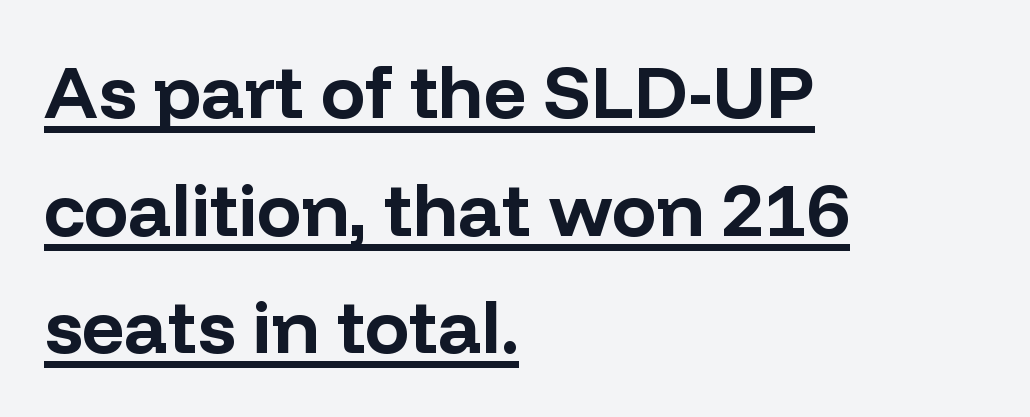
Q: Is the text bold? A: Yes.
Q: Is the text italic (slanted)? A: No, it is upright.
Q: Is the typeface a serif or a sans-serif typeface? A: Sans-serif.
Q: Is the text underlined? A: Yes.
Q: How is the paragraph aligned? A: Left-aligned.
Q: Is the spacing between letters normal or unusually wide? A: Normal.
Q: Is the spacing between lines tight, normal or loose? A: Normal.
Q: Width (condensed, normal, or wide)? A: Normal.
Q: Stroke contrast? A: Low.
Q: x-height? A: Medium.
Q: Monospaced? A: No.
